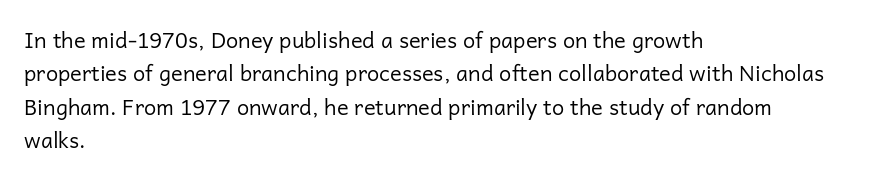
Summary of vertical rhythm: regular, with standard interline spacing. No extra ink here — the face is not bold. Quick note: not italic, upright. Horizontal alignment here is leftward, the default for most running prose.
